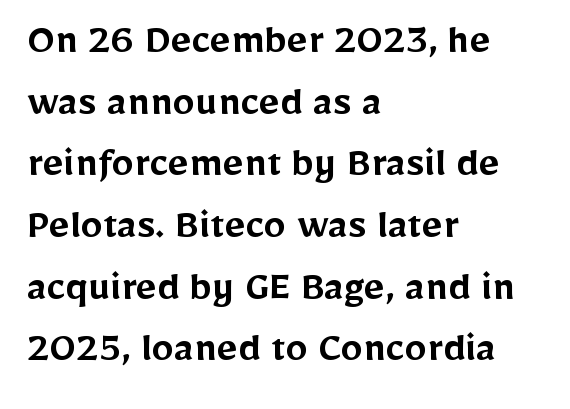
The image shows 45 px semibold sans-serif type, upright; set left-aligned, normal line spacing (1.37x), normal letter spacing, not underlined; low stroke contrast and a medium x-height.
